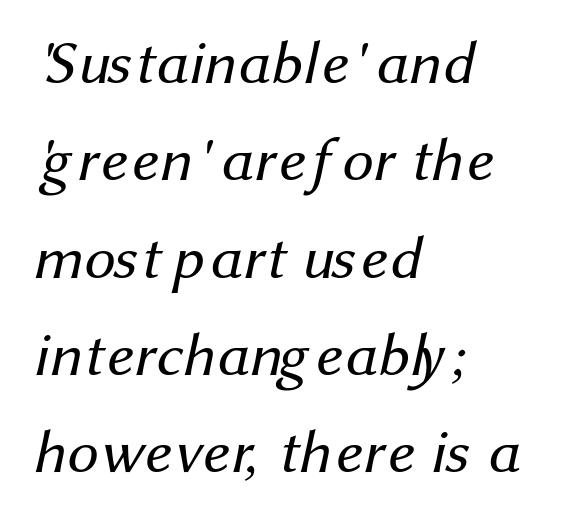
The designer went with a sans here, leaving each stem footless. A typesetter would call this proportional, since set widths differ per character. Whoever set this chose a conventional vertical rhythm. Compared with a centered layout, this one pins lines to the left instead. Tracking here is standard; glyphs follow each other at the usual distance. This is not heavy type; no bold has been used.
